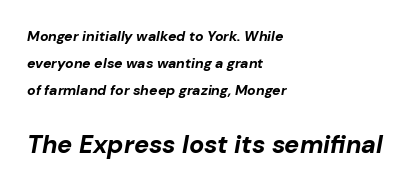
{"italic": "yes", "lean": "right", "slant_degrees": 10, "bold": "yes", "underline": "no", "align": "left", "line_spacing": "loose", "line_spacing_ratio": 1.93, "letter_spacing": "normal", "letter_spacing_em": 0.0, "larger_block": "second", "size_ratio": 1.79, "glyph_px": 25}
